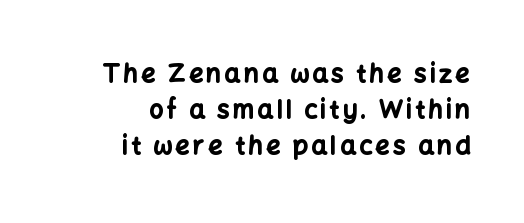
{"italic": "no", "bold": "yes", "underline": "no", "align": "right", "line_spacing": "normal", "line_spacing_ratio": 1.45, "glyph_px": 25}
